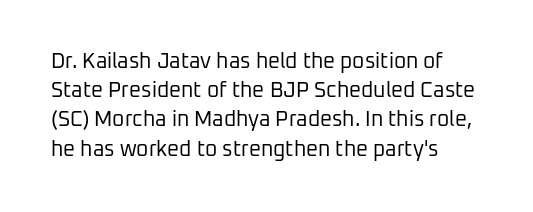
The image shows 21 px text type, upright; set left-aligned, normal line spacing (1.39x), normal letter spacing, not underlined.
